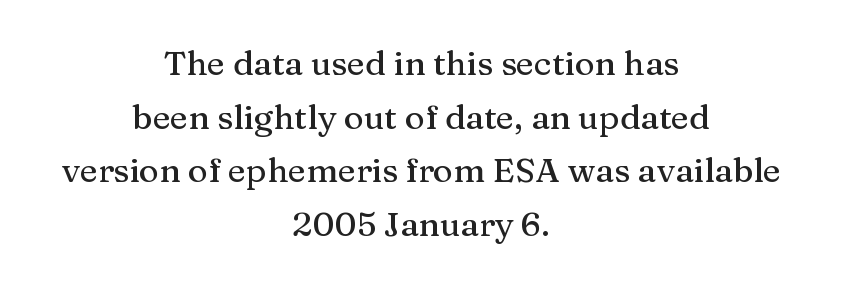
No word sits above an underline. Typeset on center — no edge is straight. Vertical strokes here are truly vertical. How would I describe the line gaps? Plain and ordinary. Character widths vary here, with narrow letters taking less room than wide ones.
